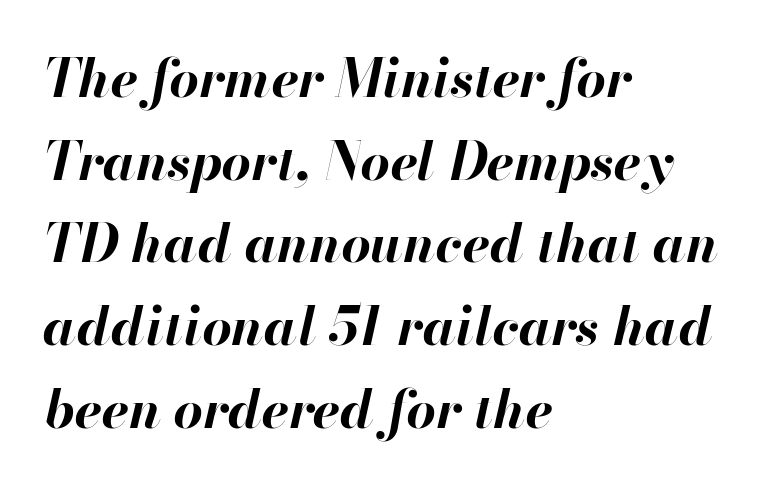
{"italic": "yes", "lean": "right", "slant_degrees": 13, "bold": "yes", "weight": "bold", "width": "normal", "stroke_contrast": "high", "x_height": "small", "monospaced": "no", "underline": "no", "align": "left", "line_spacing": "normal", "line_spacing_ratio": 1.59, "letter_spacing": "normal", "letter_spacing_em": 0.0, "glyph_px": 52}
